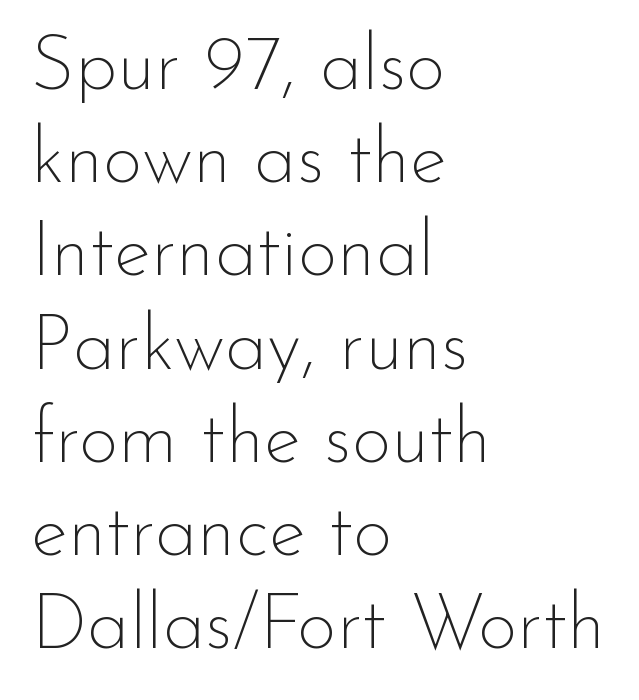
Q: Is the text bold? A: No.
Q: Is the text italic (slanted)? A: No, it is upright.
Q: Is the typeface a serif or a sans-serif typeface? A: Sans-serif.
Q: Is the text underlined? A: No.
Q: How is the paragraph aligned? A: Left-aligned.
Q: Is the spacing between letters normal or unusually wide? A: Normal.
Q: Width (condensed, normal, or wide)? A: Normal.
Q: Stroke contrast? A: Low.
Q: x-height? A: Small.
Q: Monospaced? A: No.
